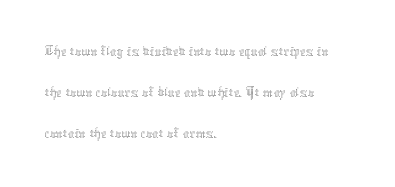
Q: Is the text bold? A: No.
Q: Is the text italic (slanted)? A: No, it is upright.
Q: Is the text underlined? A: No.
Q: How is the paragraph aligned? A: Left-aligned.
Q: Is the spacing between letters normal or unusually wide? A: Normal.
Q: Is the spacing between lines tight, normal or loose? A: Normal.
Q: Width (condensed, normal, or wide)? A: Normal.
Q: Stroke contrast? A: Medium.
Q: x-height? A: Medium.
Q: Monospaced? A: No.
